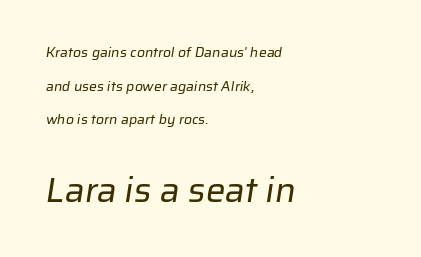
{"serif": "no", "bold": "no", "weight": "regular", "width": "normal", "stroke_contrast": "low", "x_height": "medium", "monospaced": "no", "underline": "no", "align": "left", "line_spacing": "loose", "line_spacing_ratio": 2.4, "letter_spacing": "normal", "letter_spacing_em": 0.0, "larger_block": "second", "size_ratio": 2.5, "glyph_px": 35}
